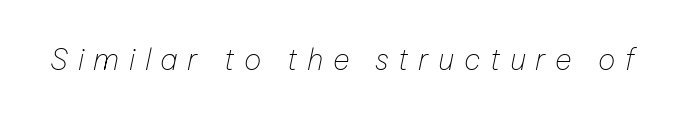
This rendering widens character spacing well past its baseline value. Nothing heavy about these letters — not bold at all. Bare-footed words on every line. There's an unmistakable incline to the writing here.
